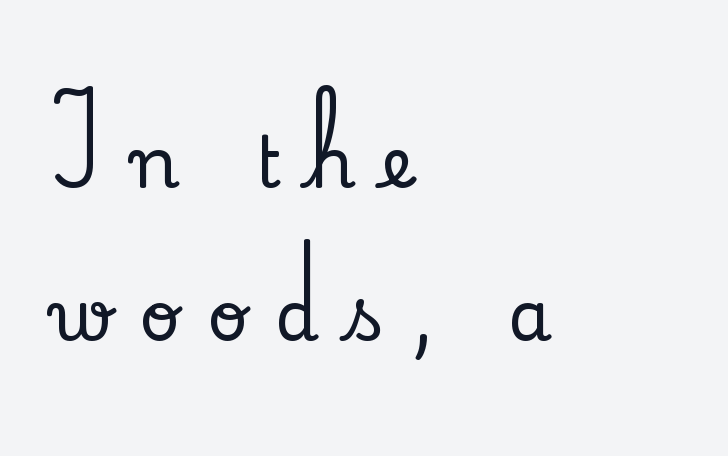
The image shows 71 px serif type, upright; set left-aligned, loose line spacing (2.15x), unusually wide letter spacing (+0.37 em), not underlined; low stroke contrast and a small x-height.
